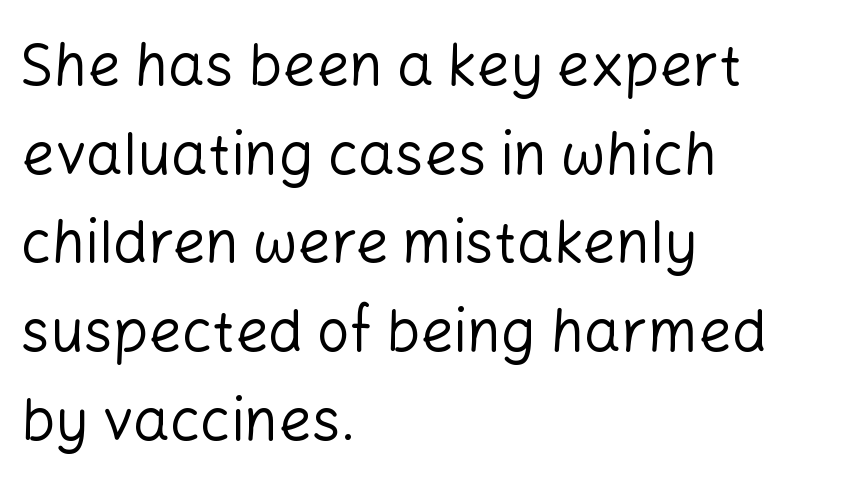
Q: Is the text bold? A: No.
Q: Is the text italic (slanted)? A: No, it is upright.
Q: Is the typeface a serif or a sans-serif typeface? A: Sans-serif.
Q: Is the text underlined? A: No.
Q: How is the paragraph aligned? A: Left-aligned.
Q: Is the spacing between letters normal or unusually wide? A: Normal.
Q: Is the spacing between lines tight, normal or loose? A: Normal.
Q: Width (condensed, normal, or wide)? A: Normal.
Q: Stroke contrast? A: Low.
Q: x-height? A: Medium.
Q: Monospaced? A: No.
